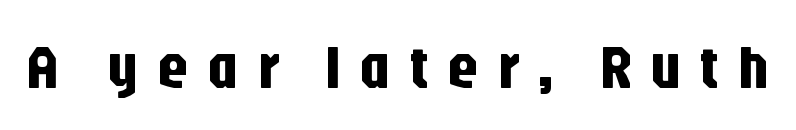
{"serif": "no", "italic": "no", "width": "condensed", "stroke_contrast": "low", "x_height": "large", "monospaced": "no", "underline": "no", "letter_spacing": "wide", "letter_spacing_em": 0.29, "glyph_px": 62}
